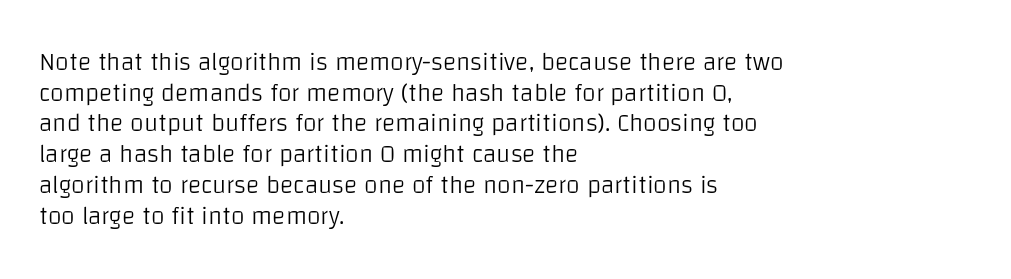
{"italic": "no", "bold": "no", "underline": "no", "align": "left", "line_spacing_ratio": 1.23, "letter_spacing": "normal", "letter_spacing_em": 0.0, "glyph_px": 25}
